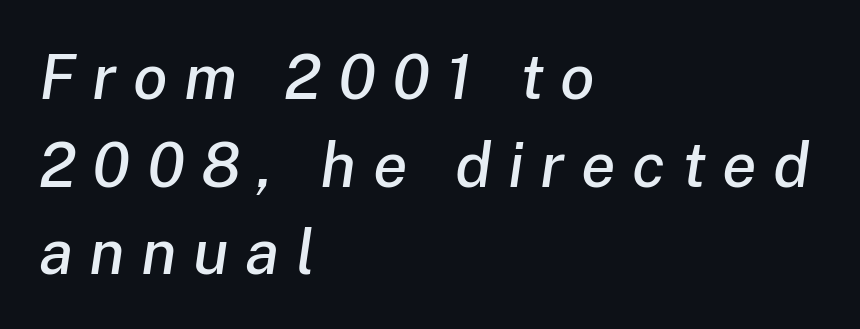
The image shows 63 px text type, italic (leaning right); set left-aligned, normal line spacing (1.39x), unusually wide letter spacing (+0.26 em), not underlined; low stroke contrast and a medium x-height.
